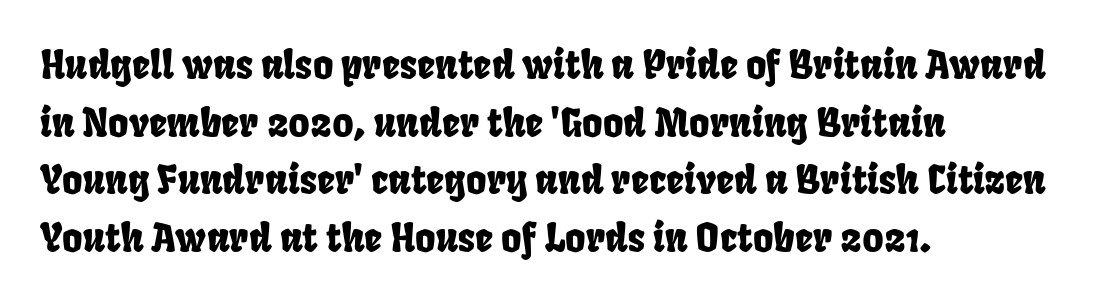
The passage is arranged the way most books set body copy — flush left. The line texture is even and compact thanks to regular tracking. The typeface chosen for these lines omits serifs. The passage shown is typed in a proportional face where columns would drift. The lines sit at an ordinary, default distance from one another. Decoration check: the copy has no underline.
